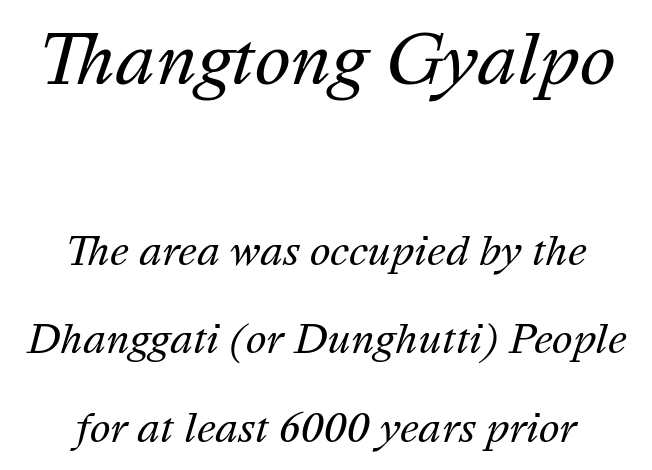
The image shows 68 px regular-weight type, italic (leaning right); set centered, loose line spacing (2.27x), normal letter spacing, not underlined; the first (top) block is 1.74x larger; medium stroke contrast and a medium x-height.
